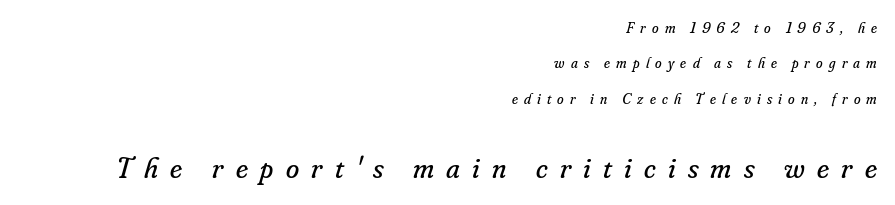
I'd call this a serif setting — the letters wear small feet. Look at the glyph heights: the lower group is clearly the bigger setting. Looks like regular typesetting: each glyph gets only the width it needs. Casual observation: everything's shoved over to the right.
